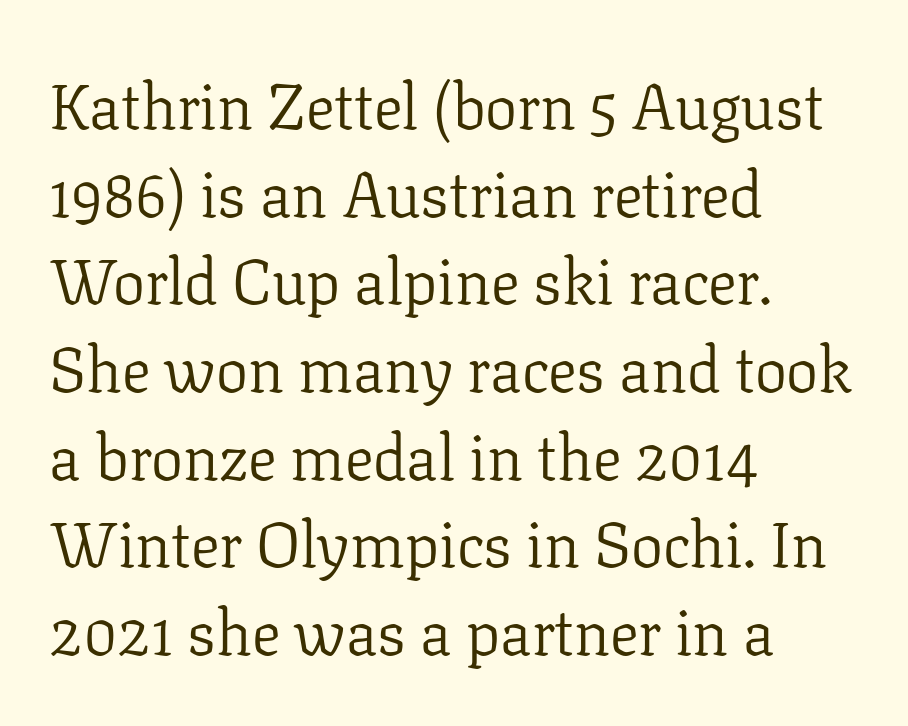
Q: Is the text bold? A: No.
Q: Is the text italic (slanted)? A: No, it is upright.
Q: Is the typeface a serif or a sans-serif typeface? A: Serif.
Q: Is the text underlined? A: No.
Q: How is the paragraph aligned? A: Left-aligned.
Q: Is the spacing between letters normal or unusually wide? A: Normal.
Q: Is the spacing between lines tight, normal or loose? A: Normal.
Q: Width (condensed, normal, or wide)? A: Normal.
Q: Stroke contrast? A: Low.
Q: x-height? A: Medium.
Q: Monospaced? A: No.
